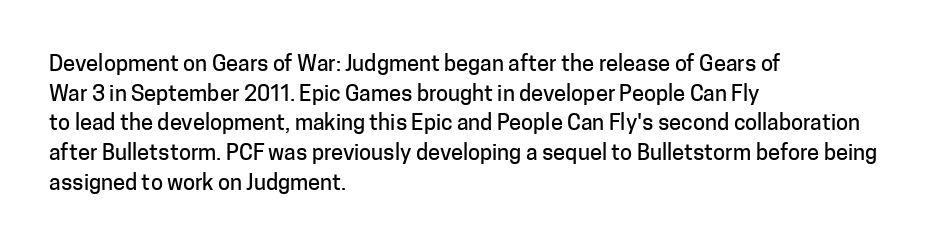
{"italic": "no", "underline": "no", "align": "left", "line_spacing": "normal", "line_spacing_ratio": 1.35, "letter_spacing": "normal", "letter_spacing_em": 0.0, "glyph_px": 22}
